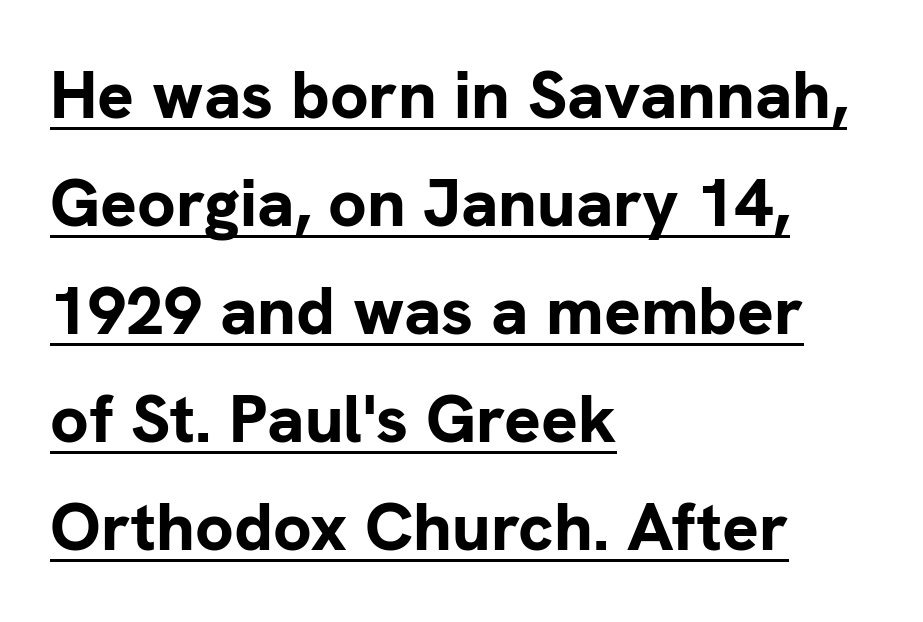
The image shows 68 px bold sans-serif type, upright; set left-aligned, normal line spacing (1.59x), normal letter spacing, underlined; low stroke contrast and a medium x-height.
